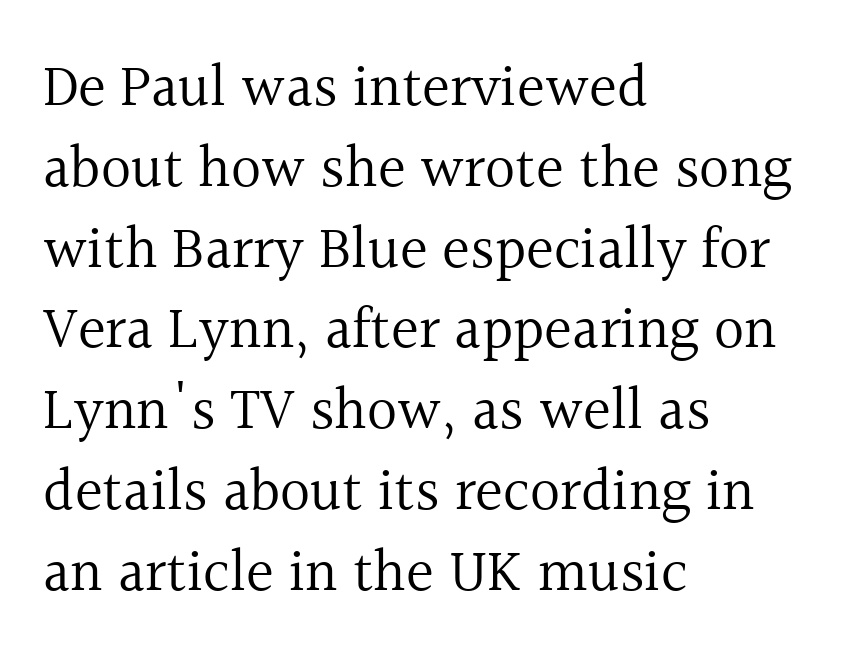
The passage shown is typeset with a serif family. Does the lettering tilt? It doesn't — this is upright. The gap between lines stays unmarked. Summary of weight: not heavy and not bold.
